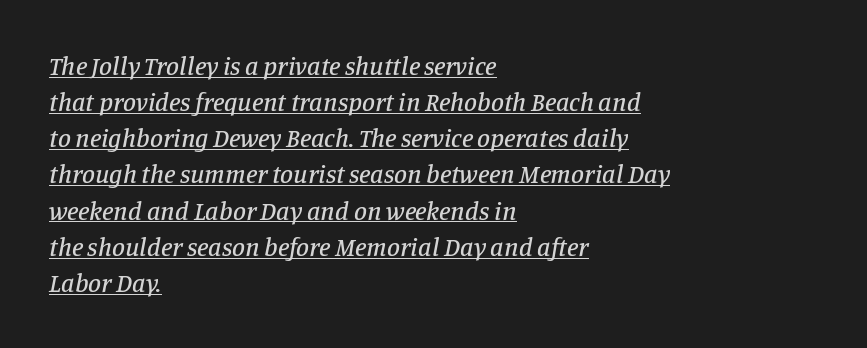
Q: Is the text italic (slanted)? A: Yes, it leans right by about 11 degrees.
Q: Is the text underlined? A: Yes.
Q: How is the paragraph aligned? A: Left-aligned.
Q: Is the spacing between letters normal or unusually wide? A: Normal.
Q: Is the spacing between lines tight, normal or loose? A: Normal.
